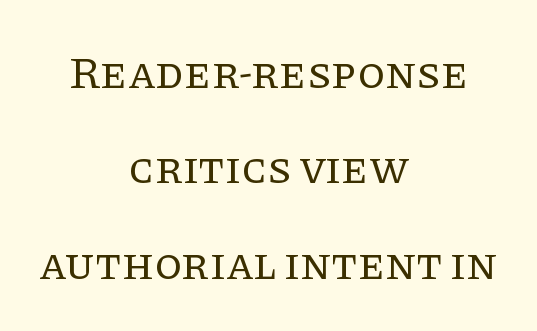
{"serif": "yes", "italic": "no", "bold": "no", "weight": "regular", "width": "normal", "stroke_contrast": "low", "x_height": "large", "monospaced": "no", "underline": "no", "align": "center", "line_spacing": "loose", "line_spacing_ratio": 2.12, "letter_spacing": "normal", "letter_spacing_em": 0.0, "glyph_px": 45}
